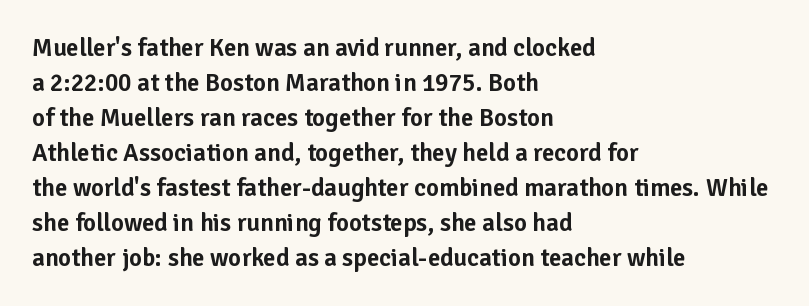
The image shows 25 px text type, upright; set left-aligned, normal line spacing (1.4x), normal letter spacing, not underlined.
